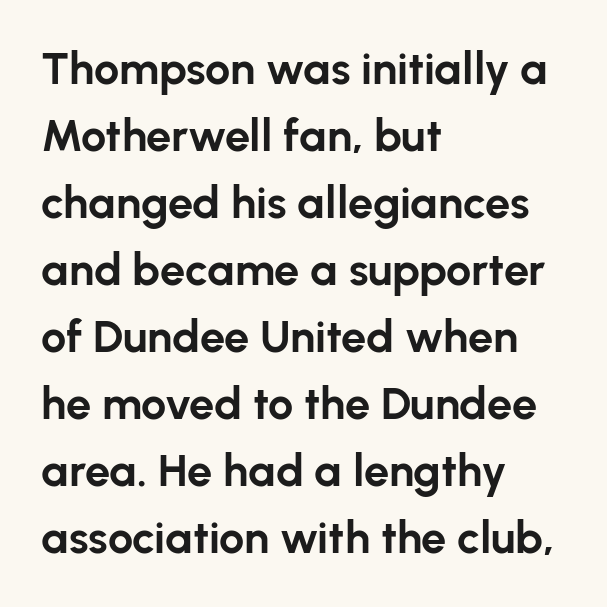
The face used here is proportionally spaced, like ordinary book or web type. Italic? Not at all — the glyphs are vertical. Alignment: flush left. In terms of letterform style, serifs are entirely absent. Look at the stroke-to-counter ratio: heavy, a bold. Vertical spacing — default.
